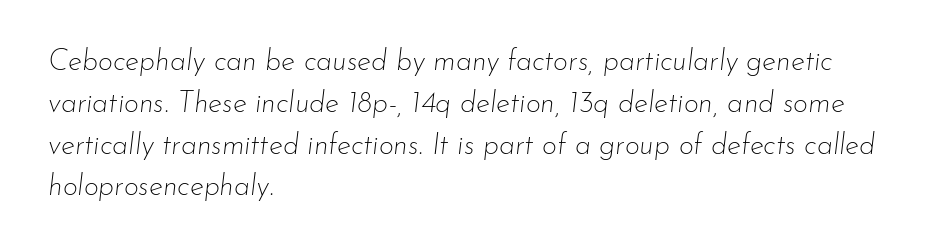
Q: Is the text bold? A: No.
Q: Is the text italic (slanted)? A: Yes, it leans right by about 7 degrees.
Q: Is the text underlined? A: No.
Q: How is the paragraph aligned? A: Left-aligned.
Q: Is the spacing between letters normal or unusually wide? A: Normal.
Q: Is the spacing between lines tight, normal or loose? A: Normal.
Q: Width (condensed, normal, or wide)? A: Normal.
Q: Stroke contrast? A: Low.
Q: x-height? A: Small.
Q: Monospaced? A: No.
